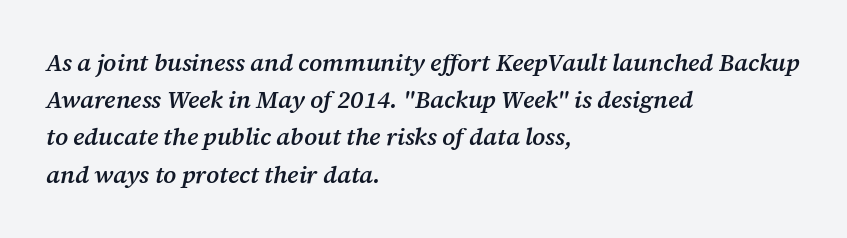
Q: Is the text bold? A: Semi-bold.
Q: Is the text italic (slanted)? A: Yes, it leans right by about 12 degrees.
Q: Is the text underlined? A: No.
Q: How is the paragraph aligned? A: Left-aligned.
Q: Is the spacing between letters normal or unusually wide? A: Normal.
Q: Is the spacing between lines tight, normal or loose? A: Normal.
